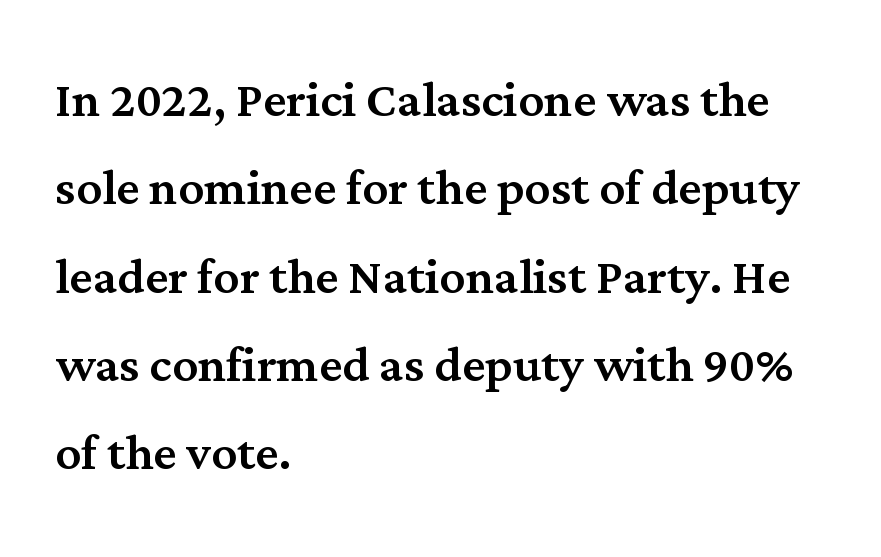
The image shows 64 px serif type, upright; set left-aligned, normal line spacing (1.38x), normal letter spacing, not underlined; medium stroke contrast and a medium x-height.
